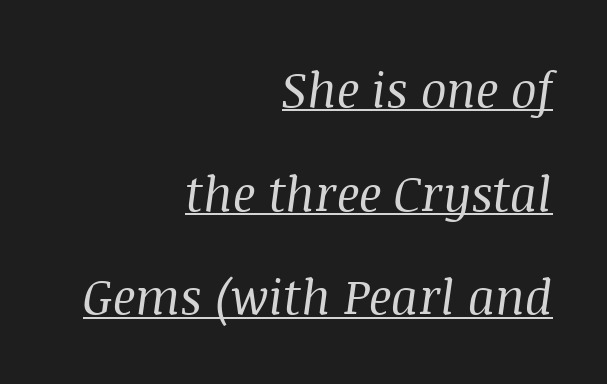
{"serif": "yes", "italic": "yes", "lean": "right", "slant_degrees": 8, "bold": "no", "weight": "regular", "width": "normal", "stroke_contrast": "medium", "x_height": "large", "monospaced": "no", "underline": "yes", "align": "right", "line_spacing": "loose", "line_spacing_ratio": 2.16, "letter_spacing": "normal", "letter_spacing_em": 0.0, "glyph_px": 48}
